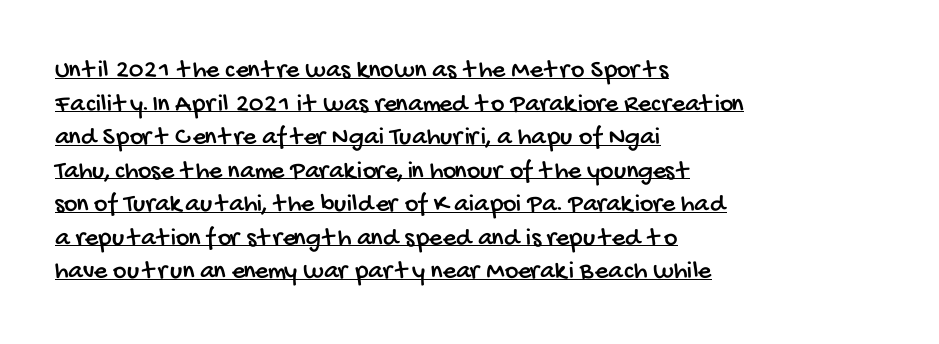
The image shows 26 px text type; set left-aligned, normal line spacing (1.29x), normal letter spacing, underlined.
